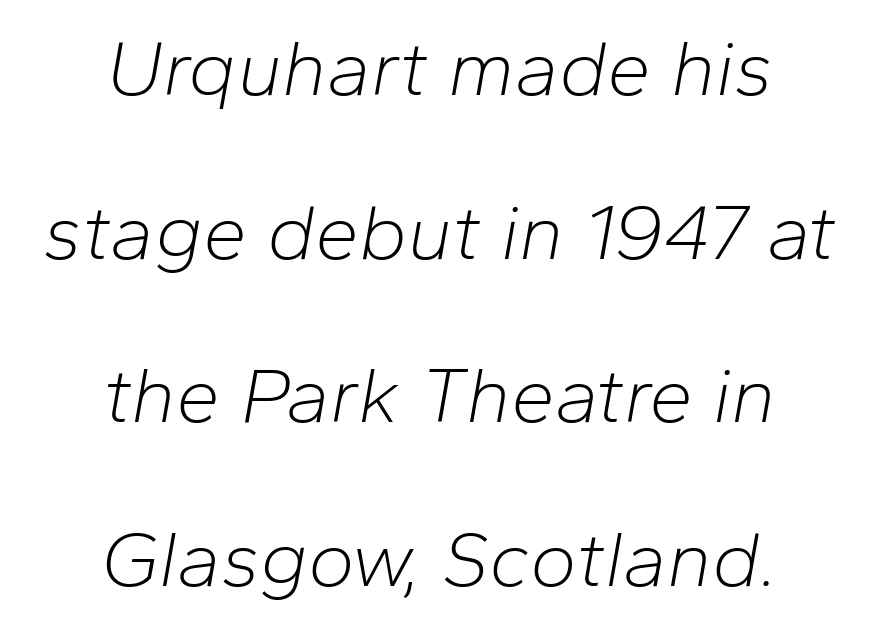
The image shows 79 px light type, italic (leaning right); set centered, loose line spacing (2.07x), normal letter spacing, not underlined; low stroke contrast and a medium x-height.
